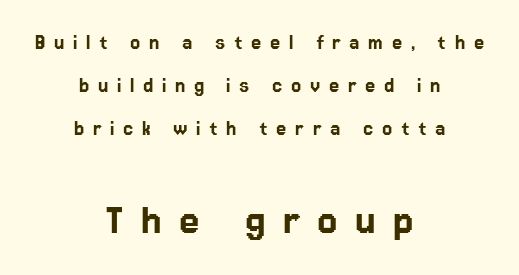
Q: Is the text italic (slanted)? A: No, it is upright.
Q: Is the typeface a serif or a sans-serif typeface? A: Sans-serif.
Q: Is the text underlined? A: No.
Q: How is the paragraph aligned? A: Centered.
Q: Is the spacing between letters normal or unusually wide? A: Unusually wide.
Q: Which block of text is set in a larger size, the first (top) or the second (bottom)? A: The second (bottom) one.
Q: Width (condensed, normal, or wide)? A: Normal.
Q: Stroke contrast? A: Low.
Q: x-height? A: Medium.
Q: Monospaced? A: No.
